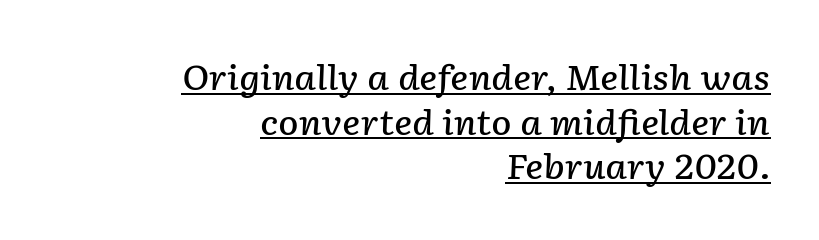
{"italic": "yes", "lean": "right", "slant_degrees": 2, "bold": "semi", "weight": "semibold", "width": "normal", "stroke_contrast": "low", "x_height": "medium", "monospaced": "no", "underline": "yes", "align": "right", "line_spacing": "normal", "line_spacing_ratio": 1.31, "letter_spacing": "normal", "letter_spacing_em": 0.0, "glyph_px": 34}
